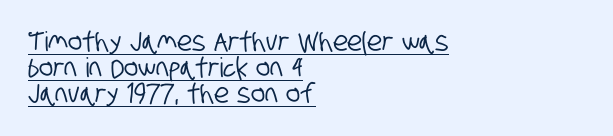
Q: Is the text underlined? A: Yes.
Q: How is the paragraph aligned? A: Left-aligned.
Q: Is the spacing between letters normal or unusually wide? A: Normal.
Q: Is the spacing between lines tight, normal or loose? A: Tight.
